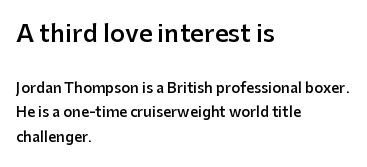
Students, this is semibold: more ink than regular, less than bold. A typesetter would call this zero additional tracking. Posture: upright roman. These two chunks differ in scale, with the top chunk taking the larger measure. This rendering uses left alignment, leaving the right contour irregular. Check the space under the baseline: it is left empty.
